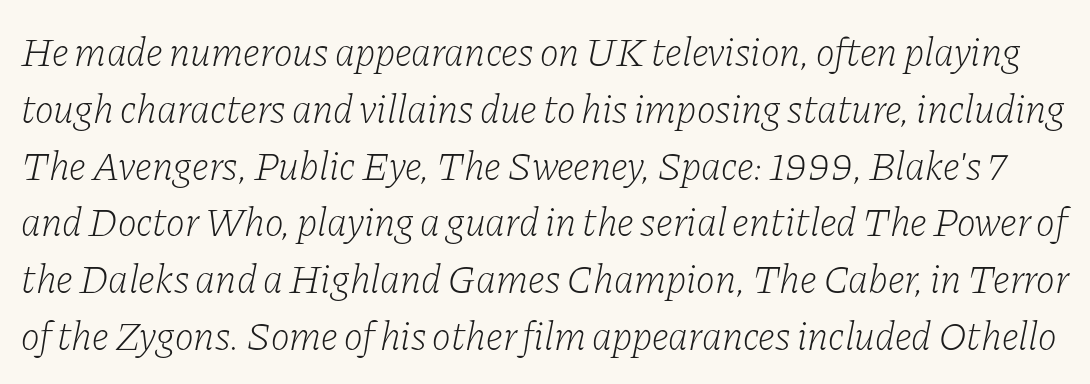
The image shows 40 px light serif type, italic (leaning right); set normal line spacing (1.42x), normal letter spacing, not underlined; low stroke contrast and a medium x-height.
